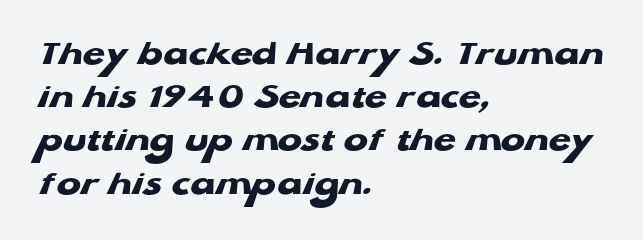
The face used here is a sans, in the tradition of grotesques and geometrics. Beneath every word, the page is bare. Spacing verdict: proportional, widths tailored to each character. Horizontal alignment here is leftward, the default for most running prose. Nobody touched the tracking dial on this one.
